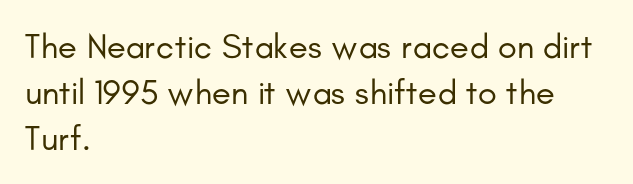
This is not heavy type; no bold has been used. Evenly set lines give the paragraph a standard silhouette. Clear beneath every line of the passage. Looks like regular typesetting: each glyph gets only the width it needs.
